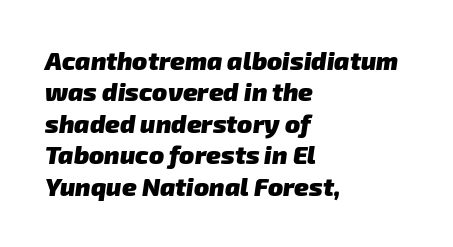
Q: Is the text bold? A: Yes.
Q: Is the text underlined? A: No.
Q: How is the paragraph aligned? A: Left-aligned.
Q: Is the spacing between letters normal or unusually wide? A: Normal.
Q: Is the spacing between lines tight, normal or loose? A: Normal.
